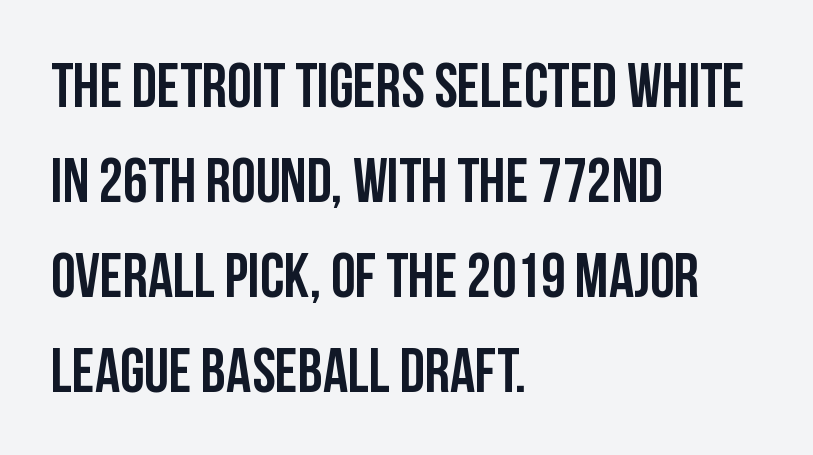
The image shows 62 px condensed sans-serif type, upright; set left-aligned, normal line spacing (1.53x), normal letter spacing, not underlined; low stroke contrast and a large x-height.
